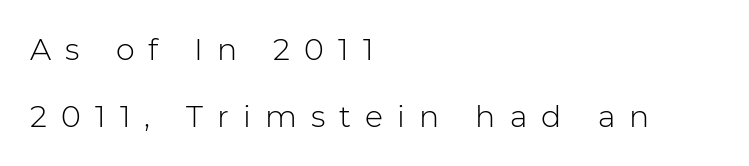
Q: Is the text bold? A: No.
Q: Is the text italic (slanted)? A: No, it is upright.
Q: Is the typeface a serif or a sans-serif typeface? A: Sans-serif.
Q: Is the text underlined? A: No.
Q: How is the paragraph aligned? A: Left-aligned.
Q: Is the spacing between letters normal or unusually wide? A: Unusually wide.
Q: Is the spacing between lines tight, normal or loose? A: Loose.
Q: Width (condensed, normal, or wide)? A: Normal.
Q: Stroke contrast? A: Low.
Q: x-height? A: Medium.
Q: Monospaced? A: No.
